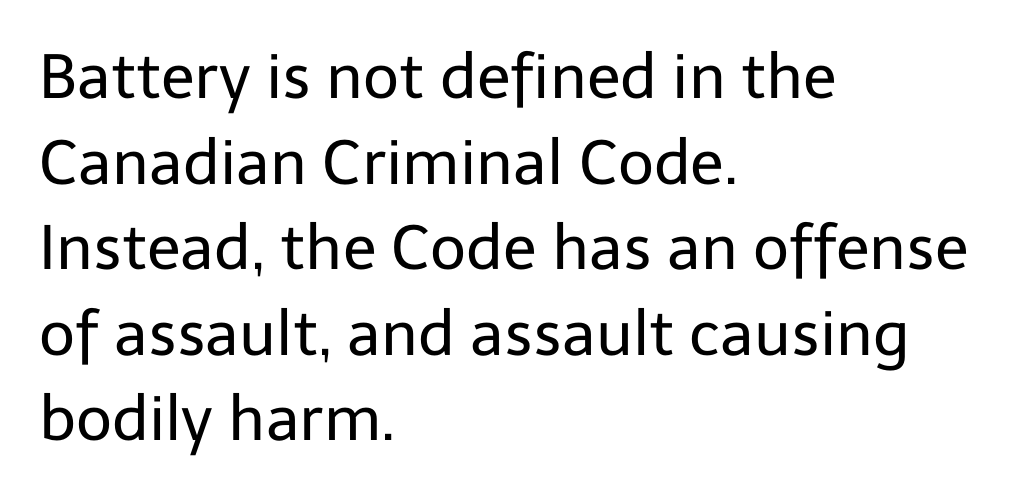
The image shows 62 px regular-weight sans-serif type, upright; set left-aligned, normal line spacing (1.38x), normal letter spacing, not underlined; low stroke contrast and a medium x-height.
